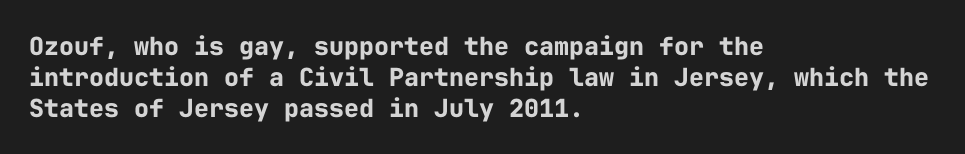
{"italic": "no", "bold": "yes", "underline": "no", "align": "left", "line_spacing_ratio": 1.24, "letter_spacing": "normal", "letter_spacing_em": 0.0, "glyph_px": 25}
